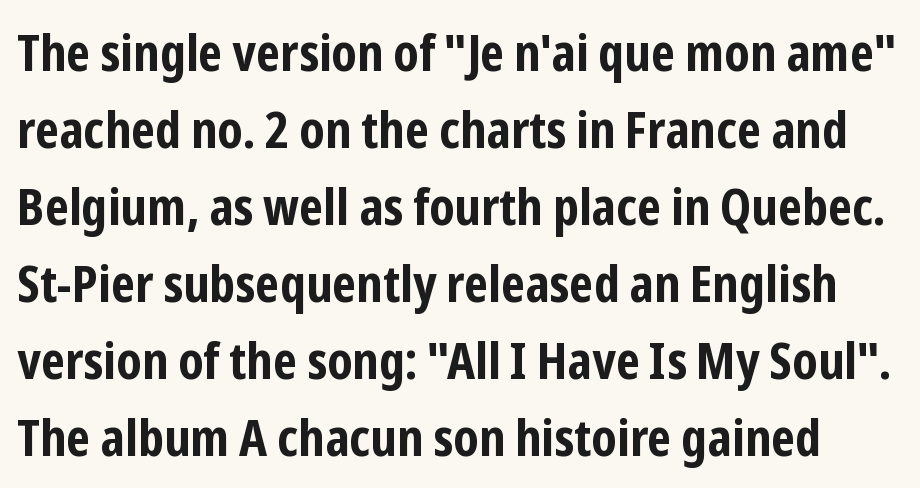
Q: Is the text bold? A: Yes.
Q: Is the text italic (slanted)? A: No, it is upright.
Q: Is the typeface a serif or a sans-serif typeface? A: Sans-serif.
Q: Is the text underlined? A: No.
Q: Is the spacing between letters normal or unusually wide? A: Normal.
Q: Is the spacing between lines tight, normal or loose? A: Normal.
Q: Width (condensed, normal, or wide)? A: Condensed.
Q: Stroke contrast? A: Low.
Q: x-height? A: Medium.
Q: Monospaced? A: No.
